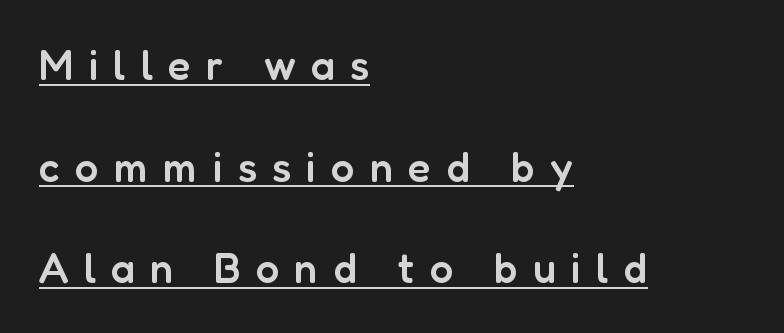
Font category for this specimen: sans-serif. The letters advance in unequal steps, a hallmark of proportional type. The lines are quadded left. Spacing between characters has been opened up far beyond the box default.
